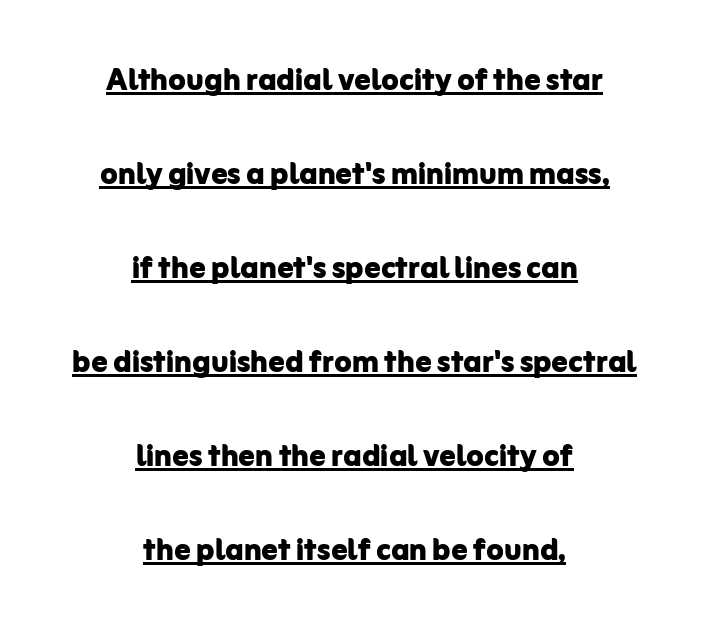
Every letter is thick-stroked: bold, no question. Where is the straight margin? There isn't one; the lines are centered. The face used here is rendered with its standard letterfit. Does a line run under the words? Yes, clearly.
